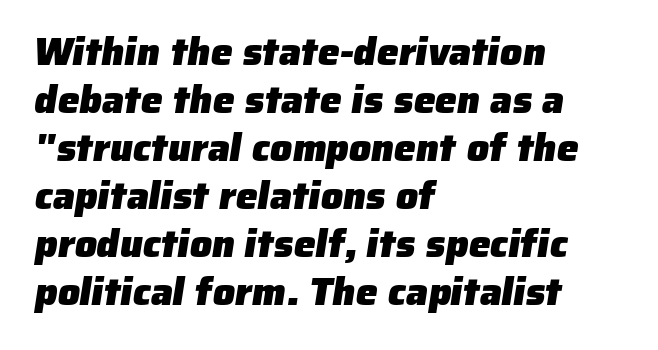
{"serif": "no", "bold": "yes", "weight": "heavy", "width": "normal", "stroke_contrast": "low", "x_height": "medium", "monospaced": "no", "underline": "no", "align": "left", "line_spacing_ratio": 1.23, "letter_spacing": "normal", "letter_spacing_em": 0.0, "glyph_px": 39}
